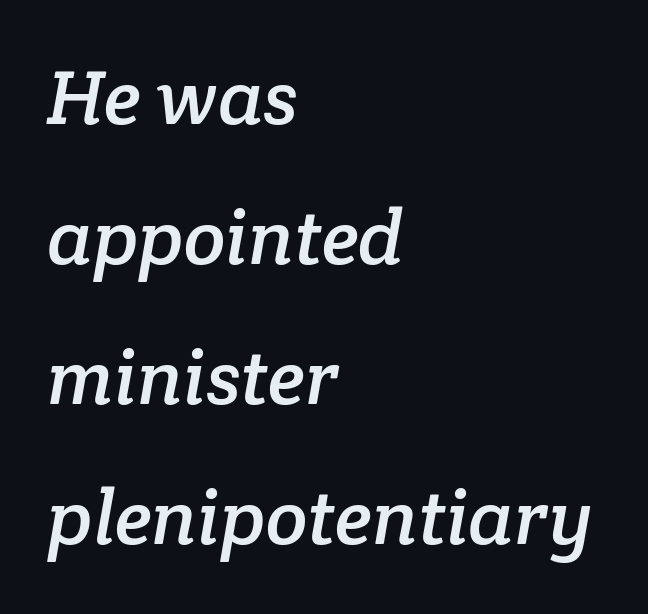
The image shows 77 px serif type; set left-aligned, line spacing 1.82x, normal letter spacing, not underlined; low stroke contrast and a medium x-height.
